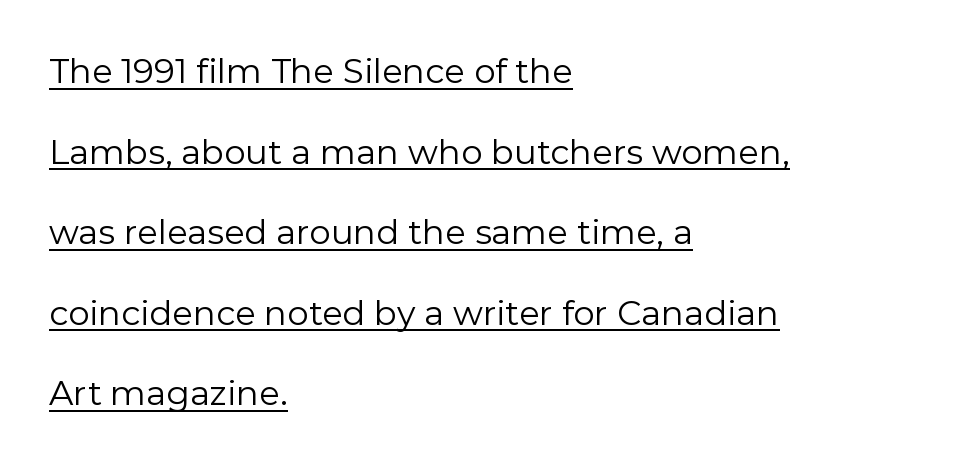
Q: Is the text bold? A: No.
Q: Is the text italic (slanted)? A: No, it is upright.
Q: Is the typeface a serif or a sans-serif typeface? A: Sans-serif.
Q: Is the text underlined? A: Yes.
Q: How is the paragraph aligned? A: Left-aligned.
Q: Is the spacing between letters normal or unusually wide? A: Normal.
Q: Is the spacing between lines tight, normal or loose? A: Loose.
Q: Width (condensed, normal, or wide)? A: Normal.
Q: Stroke contrast? A: Low.
Q: x-height? A: Medium.
Q: Monospaced? A: No.
